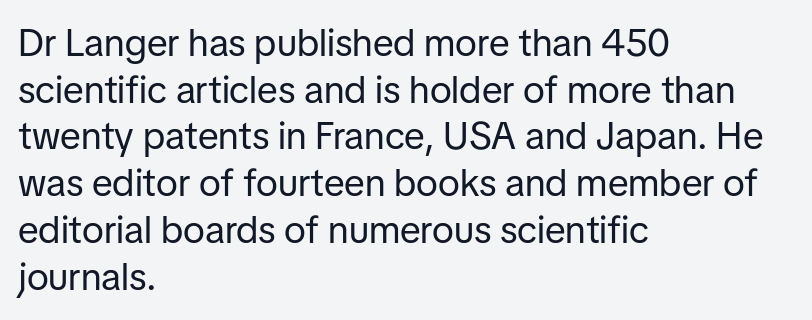
The image shows 38 px regular-weight sans-serif type, upright; set left-aligned, line spacing 1.23x, normal letter spacing, not underlined; low stroke contrast and a medium x-height.
